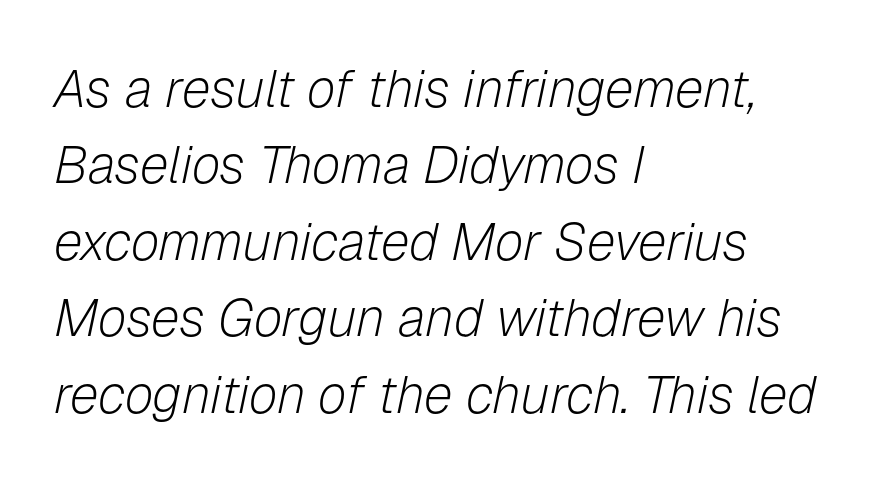
The image shows 52 px light type, italic (leaning right); set left-aligned, normal line spacing (1.47x), normal letter spacing, not underlined; low stroke contrast and a medium x-height.
